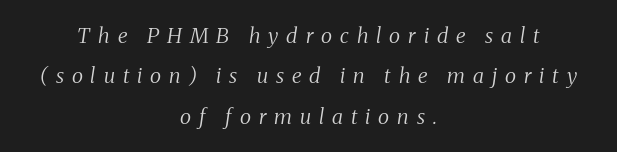
Loosely led — the rows are spread out. Line starts and ends both wander, symmetrically. Is the type slanted? Yes — the strokes lean at a clear angle. Each row of text sits above clean, open space.
